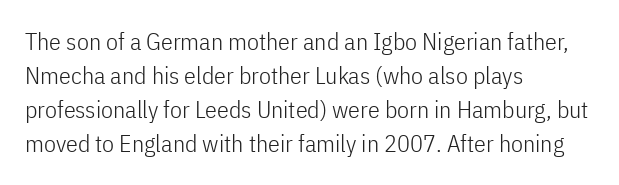
Q: Is the text bold? A: No.
Q: Is the text italic (slanted)? A: No, it is upright.
Q: Is the text underlined? A: No.
Q: How is the paragraph aligned? A: Left-aligned.
Q: Is the spacing between letters normal or unusually wide? A: Normal.
Q: Is the spacing between lines tight, normal or loose? A: Normal.
